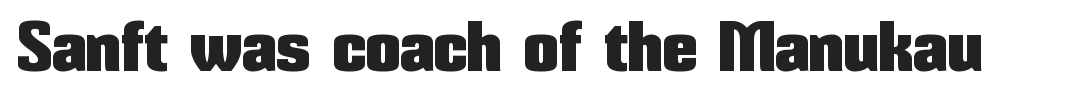
{"serif": "no", "italic": "no", "width": "condensed", "stroke_contrast": "low", "x_height": "medium", "monospaced": "no", "underline": "no", "letter_spacing": "normal", "letter_spacing_em": 0.0, "glyph_px": 70}
